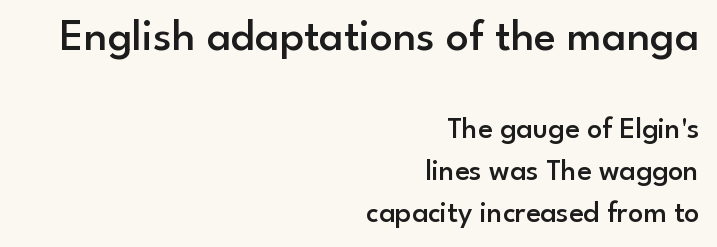
Style check: upright. These lines are rendered in a variable-pitch font. Each line ends at the same right margin while the left side varies. This sample uses plain, unmodified letter spacing. This sample uses a sans-serif face.
